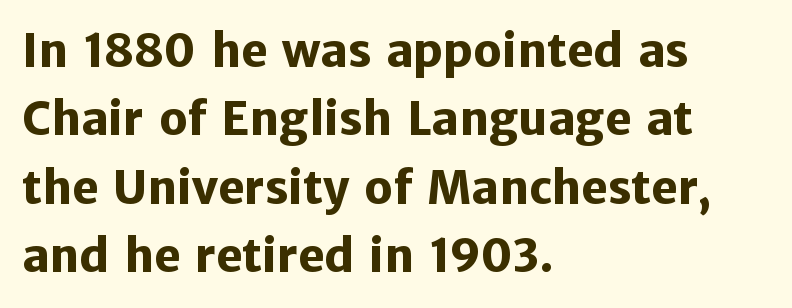
{"serif": "no", "italic": "no", "bold": "yes", "weight": "heavy", "width": "normal", "stroke_contrast": "low", "x_height": "medium", "monospaced": "no", "underline": "no", "align": "left", "line_spacing": "normal", "line_spacing_ratio": 1.52, "letter_spacing": "normal", "letter_spacing_em": 0.0, "glyph_px": 45}
